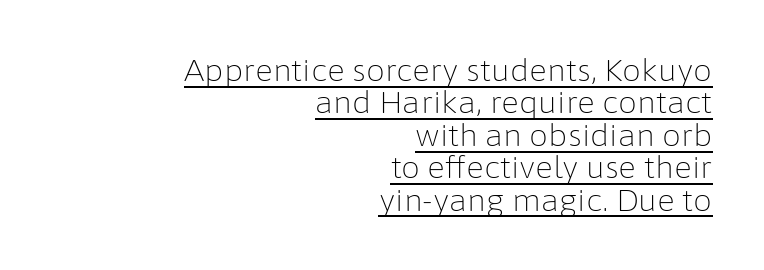
The image shows 30 px light sans-serif type, upright; set right-aligned, tight line spacing (1.08x), normal letter spacing, underlined; low stroke contrast and a medium x-height.
